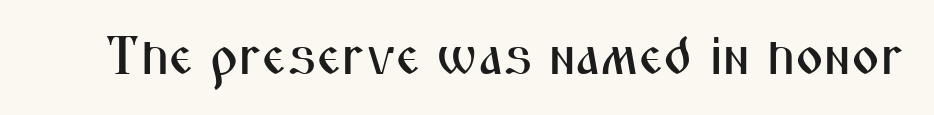
{"serif": "no", "italic": "no", "width": "condensed", "stroke_contrast": "medium", "x_height": "medium", "monospaced": "no", "underline": "no", "letter_spacing": "normal", "letter_spacing_em": 0.0, "glyph_px": 54}
